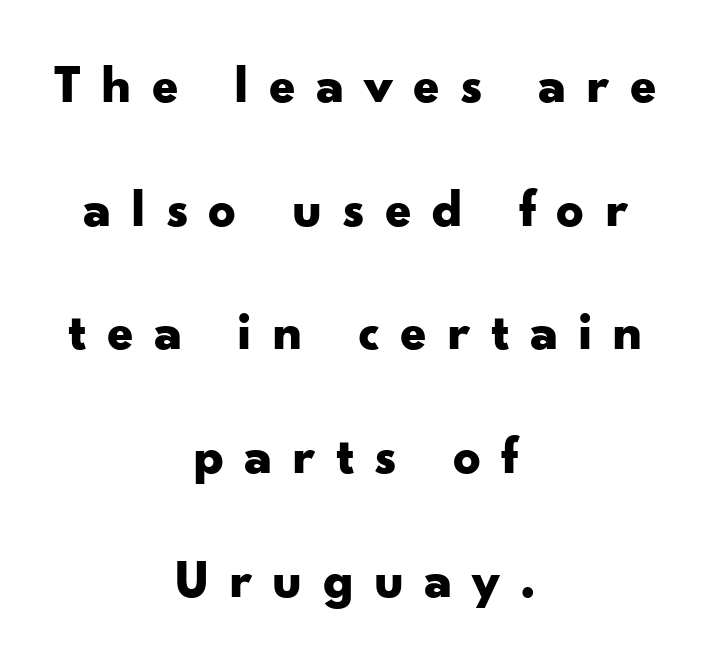
Q: Is the text bold? A: Yes.
Q: Is the text italic (slanted)? A: No, it is upright.
Q: Is the typeface a serif or a sans-serif typeface? A: Sans-serif.
Q: Is the text underlined? A: No.
Q: How is the paragraph aligned? A: Centered.
Q: Is the spacing between letters normal or unusually wide? A: Unusually wide.
Q: Is the spacing between lines tight, normal or loose? A: Loose.
Q: Width (condensed, normal, or wide)? A: Wide.
Q: Stroke contrast? A: Low.
Q: x-height? A: Small.
Q: Monospaced? A: No.
